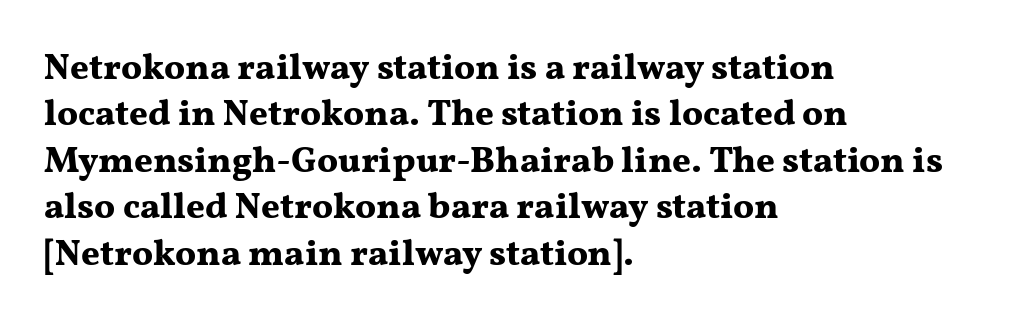
Lines of text with bare space underneath. The face used here is proportionally spaced, like ordinary book or web type. These lines are composed in type with serifs. Each new line begins a customary step beneath the previous one. Line beginnings align vertically; line endings do not.
